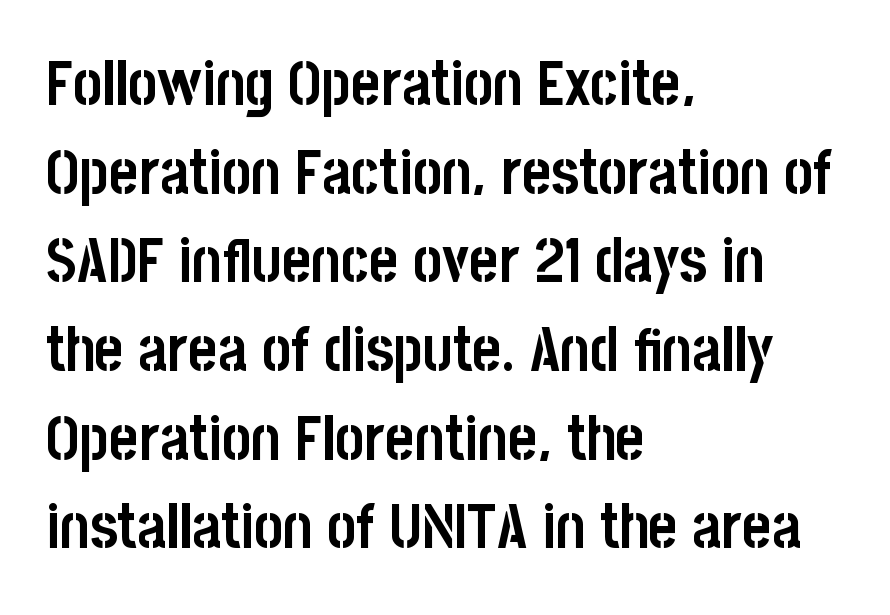
{"serif": "no", "italic": "no", "bold": "yes", "weight": "semibold", "width": "condensed", "stroke_contrast": "low", "x_height": "large", "monospaced": "no", "underline": "no", "align": "left", "line_spacing": "normal", "line_spacing_ratio": 1.43, "letter_spacing": "normal", "letter_spacing_em": 0.0, "glyph_px": 62}
